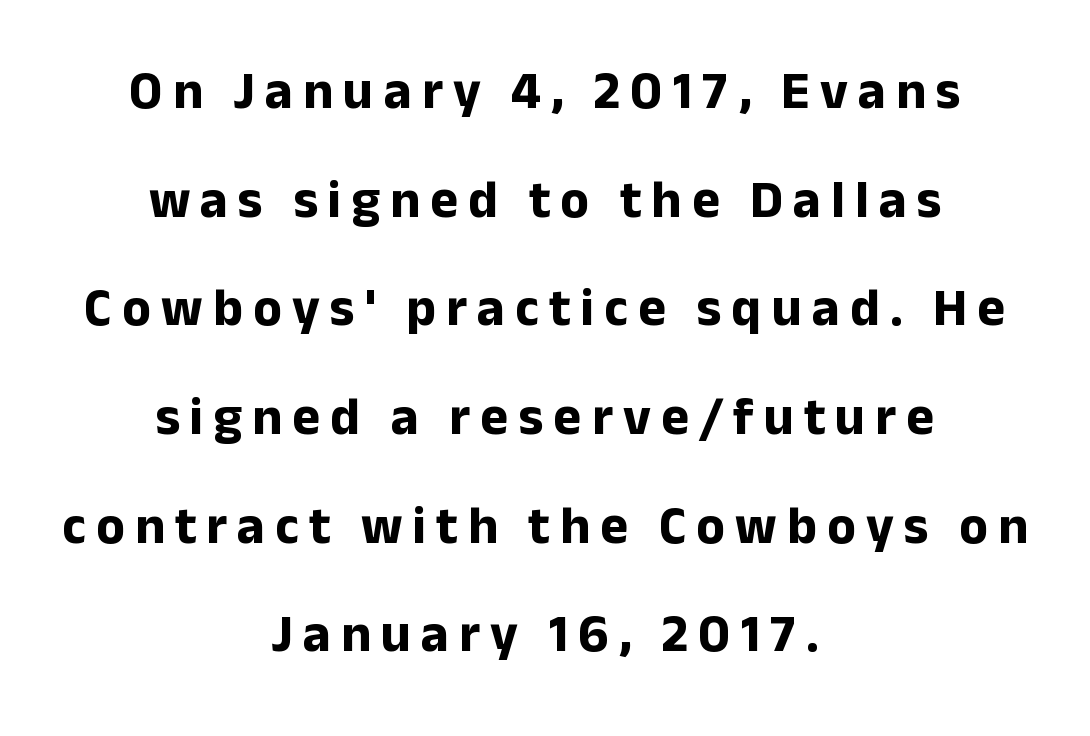
Its strokes are broad and dark, the hallmark of bold type. When letters stand straight like this, we call the style roman or upright. If you folded the block vertically in half, each line would mirror itself in length. How would I describe the line gaps? Wide and relaxed. Underline: absent.
